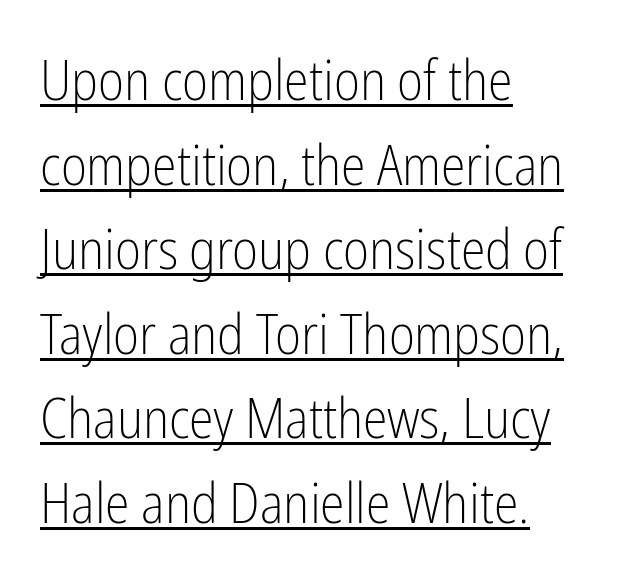
{"serif": "no", "italic": "no", "bold": "no", "weight": "light", "width": "condensed", "stroke_contrast": "low", "x_height": "medium", "monospaced": "no", "underline": "yes", "align": "left", "line_spacing": "normal", "line_spacing_ratio": 1.51, "letter_spacing": "normal", "letter_spacing_em": 0.0, "glyph_px": 56}
